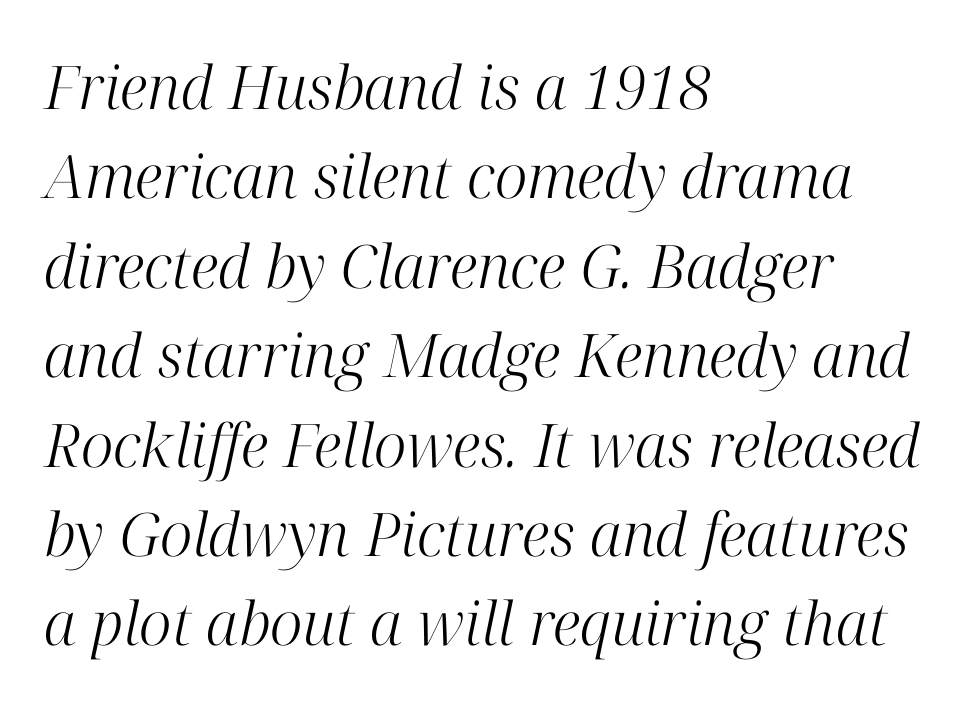
{"serif": "yes", "italic": "yes", "lean": "right", "slant_degrees": 12, "bold": "no", "weight": "light", "width": "normal", "stroke_contrast": "high", "x_height": "medium", "monospaced": "no", "underline": "no", "align": "left", "line_spacing": "normal", "line_spacing_ratio": 1.49, "letter_spacing": "normal", "letter_spacing_em": 0.0, "glyph_px": 60}
